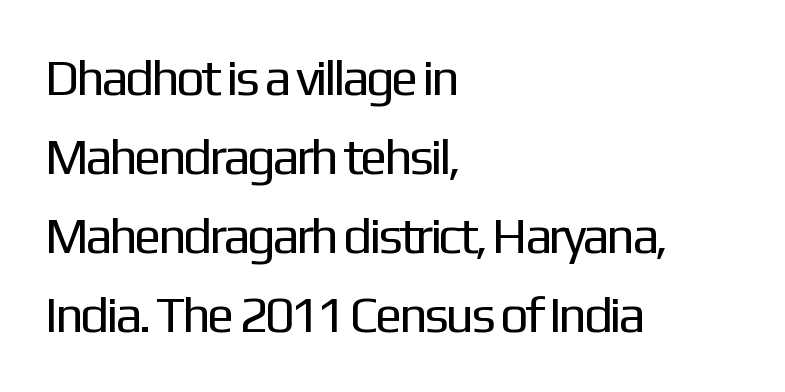
The image shows 51 px regular-weight sans-serif type, upright; set left-aligned, normal line spacing (1.55x), normal letter spacing, not underlined; low stroke contrast and a medium x-height.
